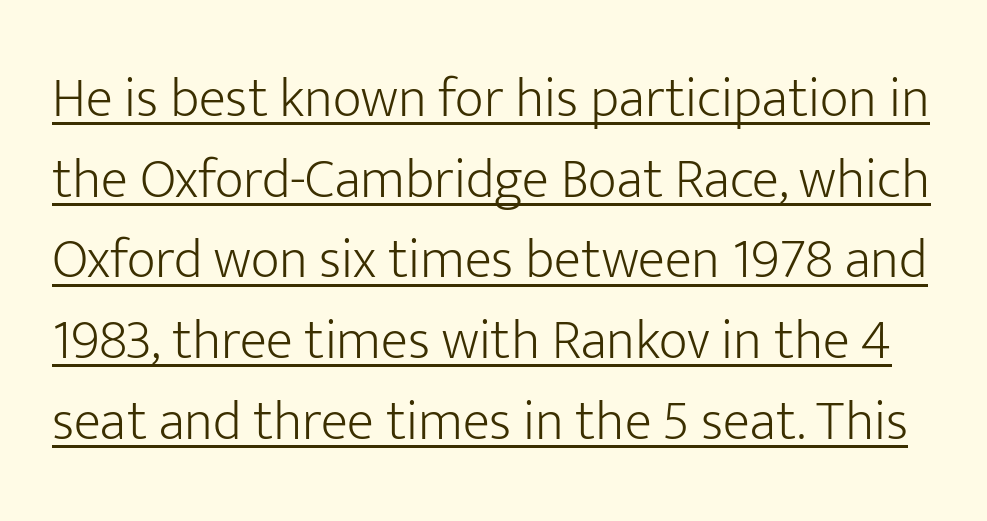
Every word sits above its own underline. Whoever set this chose a conventional vertical rhythm. Each letter keeps its own natural width here, so spacing adapts to shape. Heft: none added — not bold. Does extra space separate the letters? No, they use regular spacing. This sample uses a sans-serif face.
